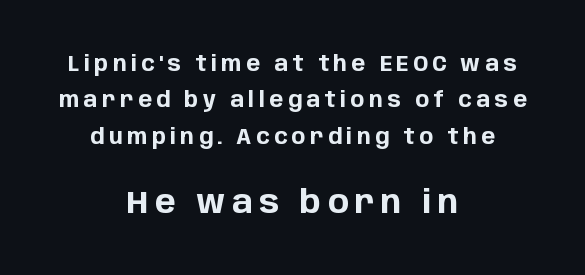
{"serif": "no", "italic": "no", "bold": "yes", "weight": "bold", "width": "normal", "stroke_contrast": "low", "x_height": "large", "monospaced": "no", "underline": "no", "align": "center", "line_spacing_ratio": 1.73, "letter_spacing": "wide", "letter_spacing_em": 0.21, "larger_block": "second", "size_ratio": 1.48, "glyph_px": 31}
